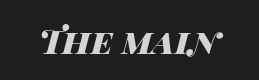
{"italic": "yes", "lean": "right", "slant_degrees": 14, "bold": "yes", "weight": "heavy", "width": "wide", "stroke_contrast": "high", "x_height": "large", "monospaced": "no", "underline": "no", "letter_spacing": "normal", "letter_spacing_em": 0.0, "glyph_px": 34}
